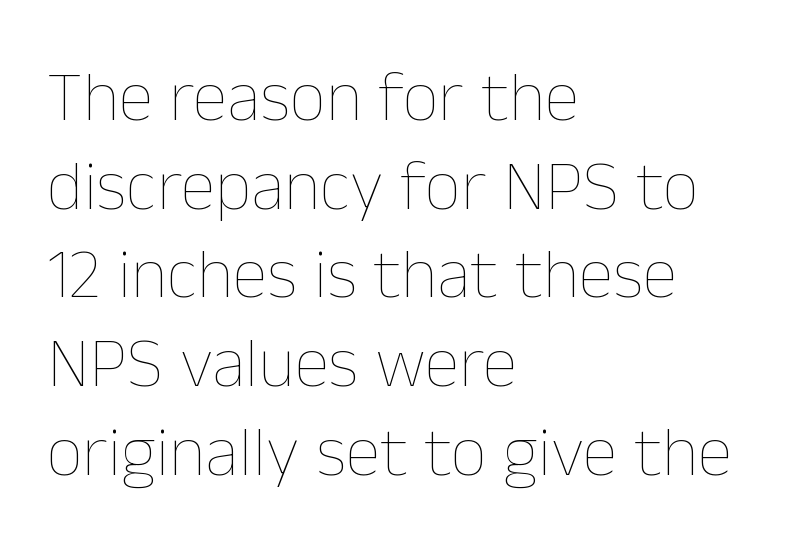
You could not count columns in this text — the font is proportionally spaced. The baseline area is clear. The letterforms sit shoulder to shoulder at normal distance. Ascenders rise straight up at ninety degrees.
